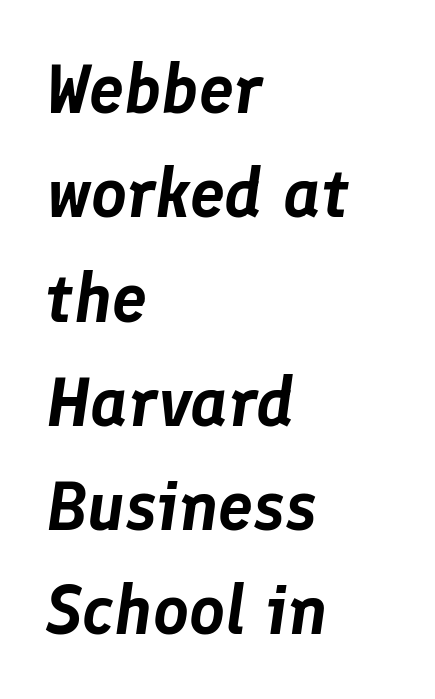
{"italic": "yes", "lean": "right", "slant_degrees": 8, "width": "normal", "stroke_contrast": "low", "x_height": "medium", "monospaced": "no", "underline": "no", "align": "left", "line_spacing": "normal", "line_spacing_ratio": 1.49, "letter_spacing": "normal", "letter_spacing_em": 0.0, "glyph_px": 70}
